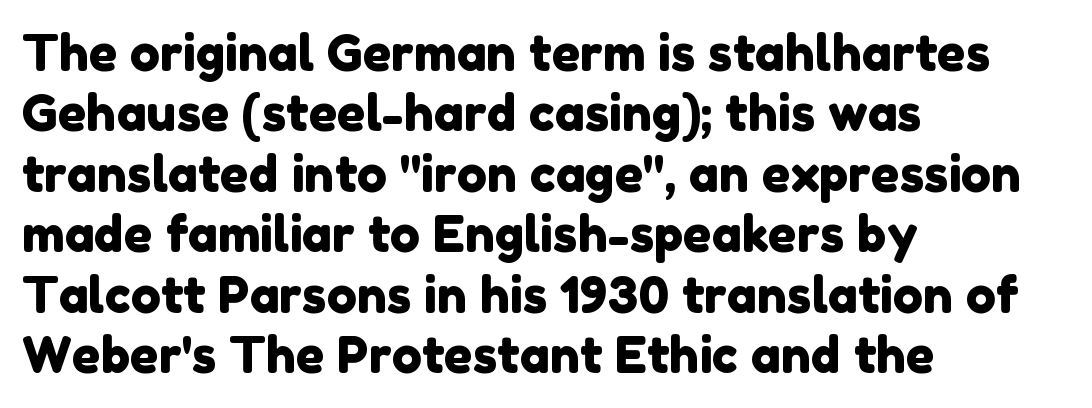
The image shows 50 px sans-serif type; set left-aligned, line spacing 1.21x, normal letter spacing, not underlined; low stroke contrast and a medium x-height.
